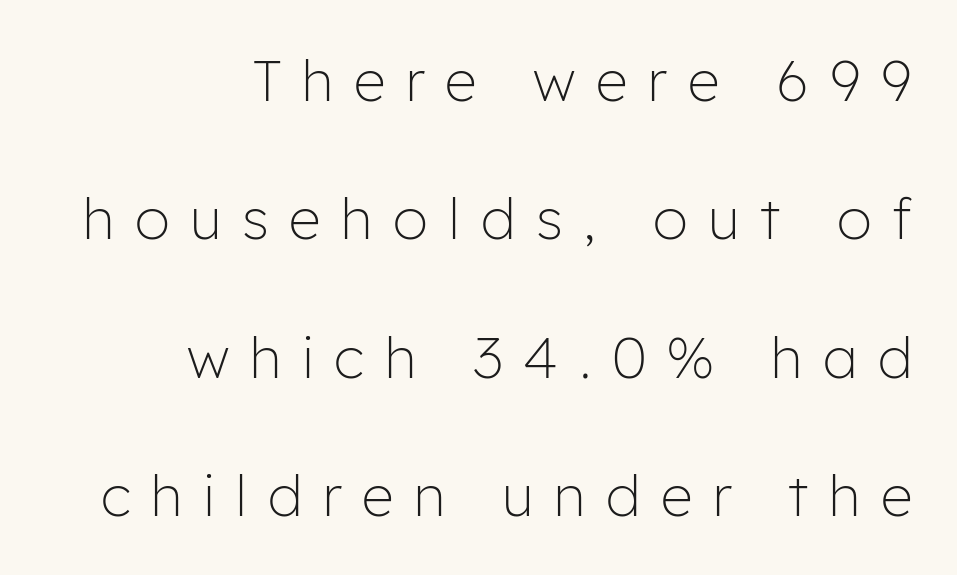
Q: Is the text bold? A: No.
Q: Is the text italic (slanted)? A: No, it is upright.
Q: Is the typeface a serif or a sans-serif typeface? A: Sans-serif.
Q: Is the text underlined? A: No.
Q: How is the paragraph aligned? A: Right-aligned.
Q: Is the spacing between letters normal or unusually wide? A: Unusually wide.
Q: Is the spacing between lines tight, normal or loose? A: Loose.
Q: Width (condensed, normal, or wide)? A: Normal.
Q: Stroke contrast? A: Low.
Q: x-height? A: Medium.
Q: Monospaced? A: No.
